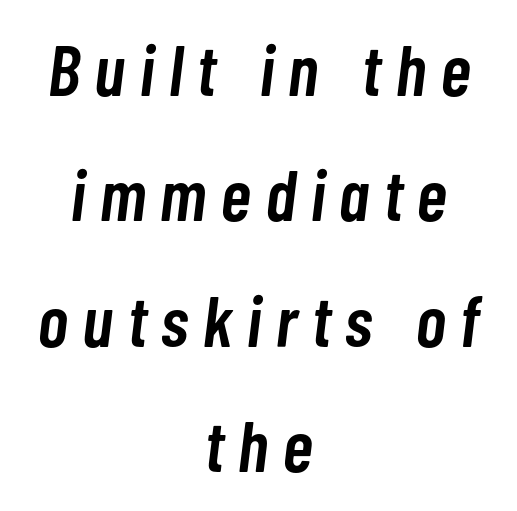
The image shows 72 px semibold, condensed type, italic (leaning right); set centered, line spacing 1.74x, unusually wide letter spacing (+0.21 em), not underlined; low stroke contrast and a medium x-height.
